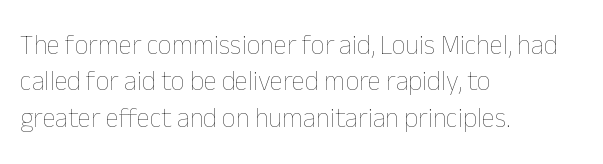
{"italic": "no", "bold": "no", "underline": "no", "align": "left", "line_spacing": "normal", "line_spacing_ratio": 1.35, "letter_spacing": "normal", "letter_spacing_em": 0.0, "glyph_px": 27}
